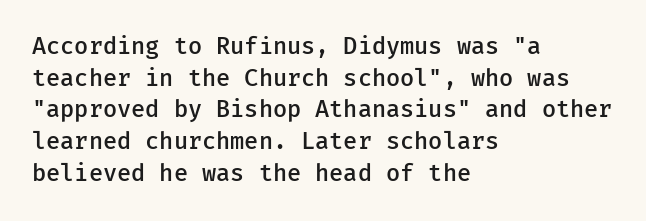
How would I describe the line gaps? Plain and ordinary. A fair bit of extra ink — the face is semibold, not bold. Check the space under the baseline: it is left empty. Style check: upright.
